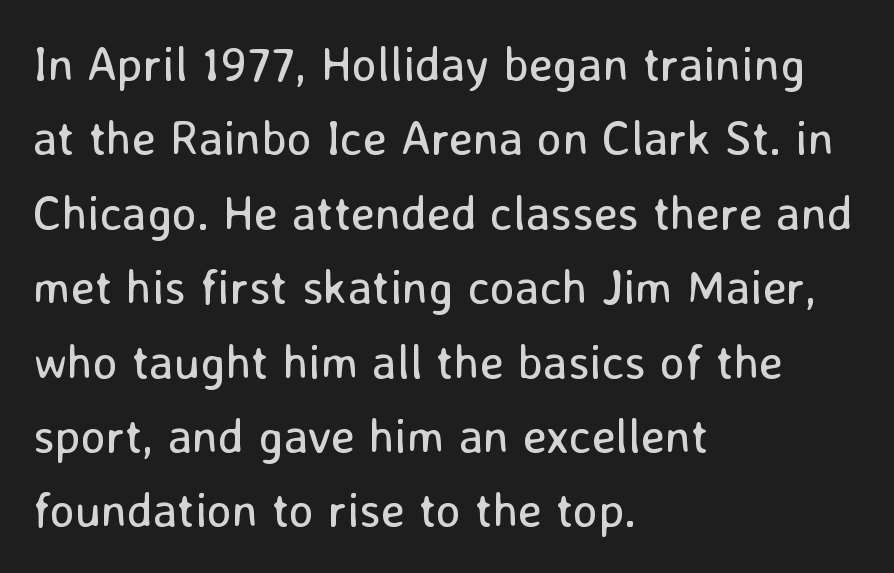
{"serif": "no", "italic": "no", "bold": "no", "weight": "regular", "width": "normal", "stroke_contrast": "low", "x_height": "medium", "monospaced": "no", "underline": "no", "align": "left", "line_spacing": "normal", "line_spacing_ratio": 1.55, "letter_spacing": "normal", "letter_spacing_em": 0.0, "glyph_px": 48}
